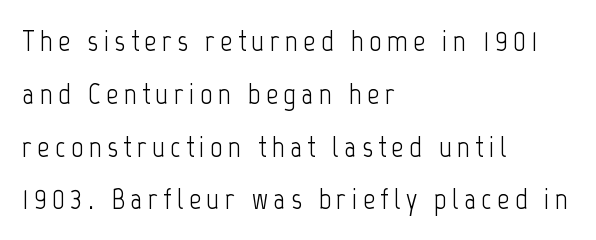
{"serif": "no", "italic": "no", "bold": "no", "weight": "light", "width": "condensed", "stroke_contrast": "low", "x_height": "medium", "monospaced": "no", "underline": "no", "align": "left", "line_spacing_ratio": 1.76, "glyph_px": 30}
